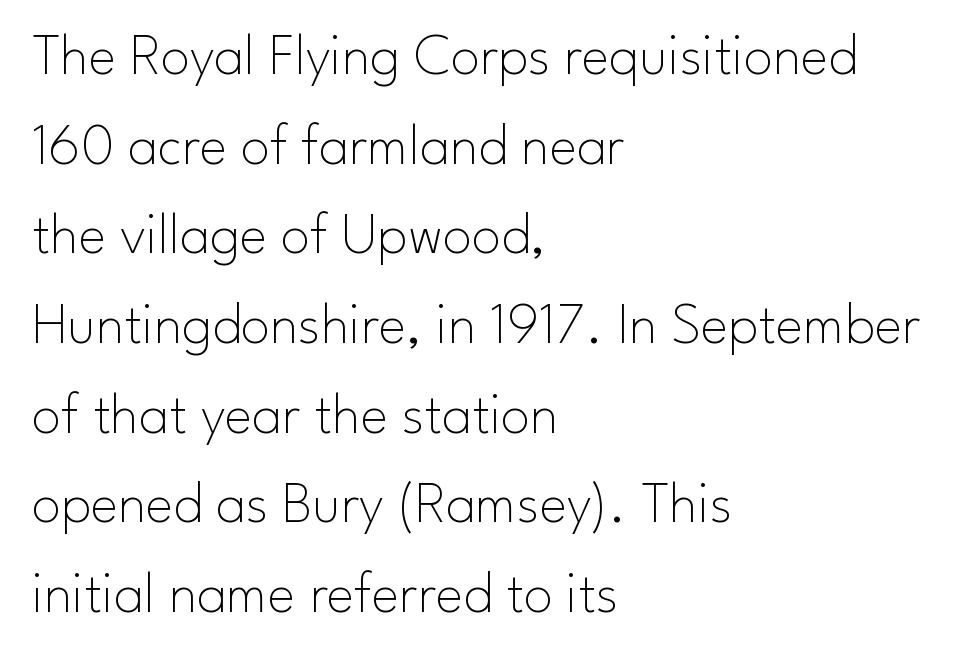
Q: Is the text bold? A: No.
Q: Is the text italic (slanted)? A: No, it is upright.
Q: Is the typeface a serif or a sans-serif typeface? A: Sans-serif.
Q: Is the text underlined? A: No.
Q: How is the paragraph aligned? A: Left-aligned.
Q: Is the spacing between letters normal or unusually wide? A: Normal.
Q: Is the spacing between lines tight, normal or loose? A: Normal.
Q: Width (condensed, normal, or wide)? A: Normal.
Q: Stroke contrast? A: Low.
Q: x-height? A: Small.
Q: Monospaced? A: No.
